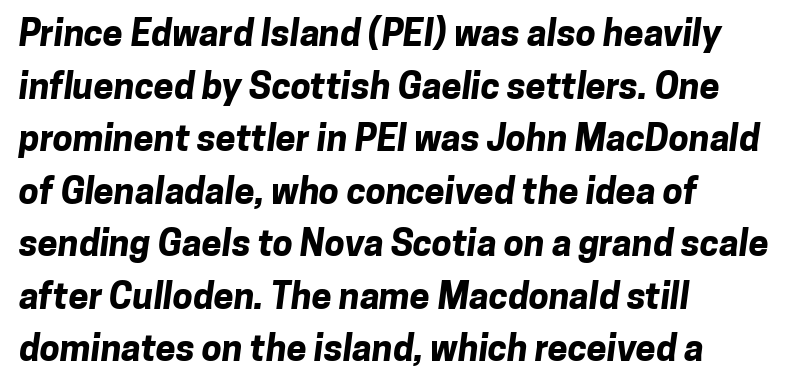
Q: Is the text bold? A: Yes.
Q: Is the typeface a serif or a sans-serif typeface? A: Sans-serif.
Q: Is the text underlined? A: No.
Q: How is the paragraph aligned? A: Left-aligned.
Q: Is the spacing between letters normal or unusually wide? A: Normal.
Q: Is the spacing between lines tight, normal or loose? A: Normal.
Q: Width (condensed, normal, or wide)? A: Normal.
Q: Stroke contrast? A: Low.
Q: x-height? A: Medium.
Q: Monospaced? A: No.
